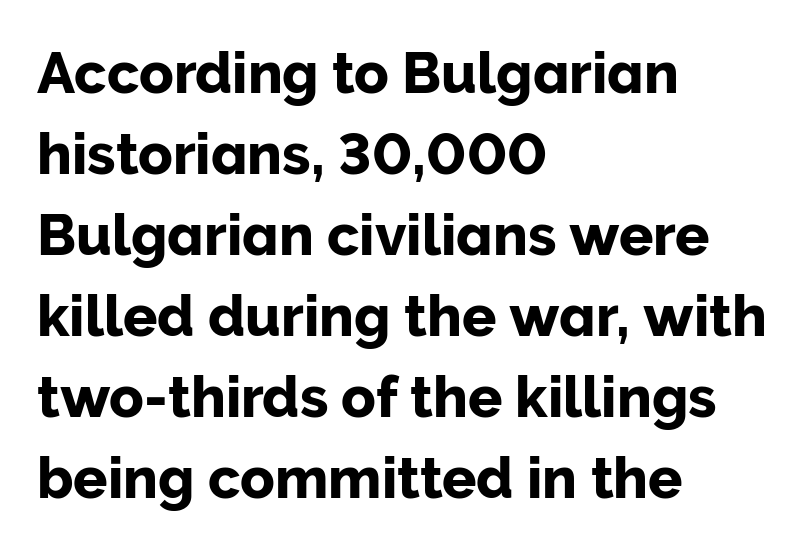
The image shows 57 px sans-serif type, upright; set left-aligned, normal line spacing (1.42x), normal letter spacing, not underlined; low stroke contrast and a medium x-height.
